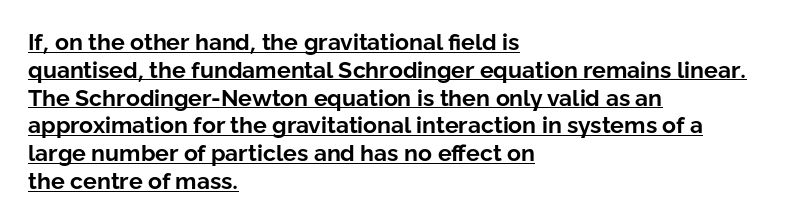
Q: Is the text bold? A: Yes.
Q: Is the text italic (slanted)? A: No, it is upright.
Q: Is the text underlined? A: Yes.
Q: How is the paragraph aligned? A: Left-aligned.
Q: Is the spacing between letters normal or unusually wide? A: Normal.
